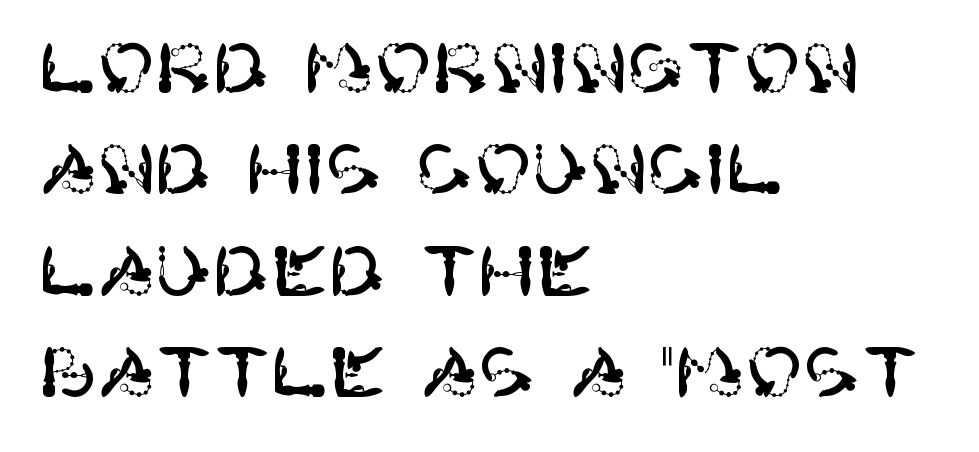
{"serif": "no", "italic": "no", "width": "normal", "stroke_contrast": "high", "x_height": "large", "underline": "no", "align": "left", "line_spacing": "normal", "line_spacing_ratio": 1.47, "letter_spacing": "normal", "letter_spacing_em": 0.0, "glyph_px": 69}
